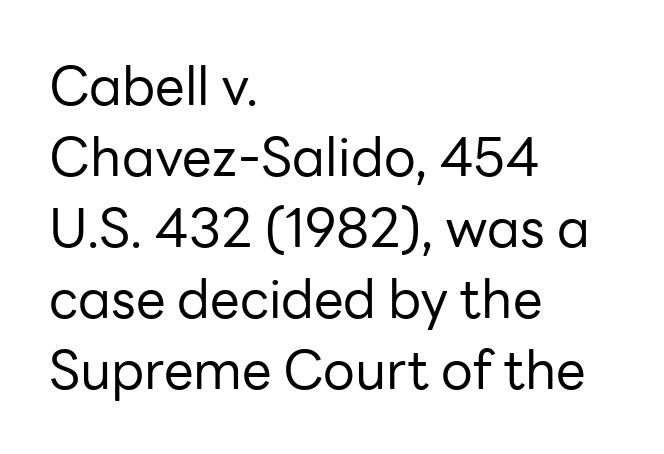
The image shows 53 px regular-weight sans-serif type, upright; set left-aligned, normal line spacing (1.34x), normal letter spacing, not underlined; low stroke contrast and a medium x-height.
